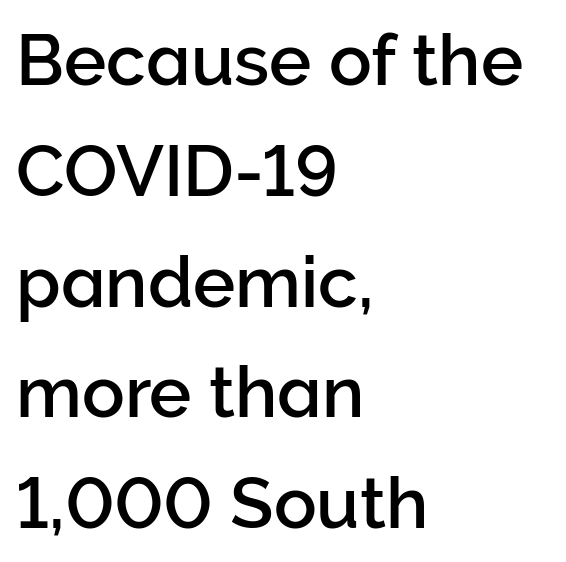
The image shows 71 px sans-serif type, upright; set left-aligned, normal line spacing (1.56x), normal letter spacing, not underlined; low stroke contrast and a medium x-height.
